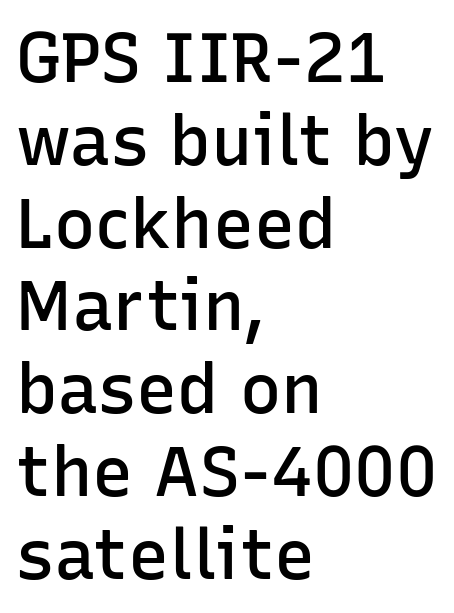
Q: Is the text bold? A: Semi-bold.
Q: Is the text italic (slanted)? A: No, it is upright.
Q: Is the typeface a serif or a sans-serif typeface? A: Sans-serif.
Q: Is the text underlined? A: No.
Q: How is the paragraph aligned? A: Left-aligned.
Q: Is the spacing between letters normal or unusually wide? A: Normal.
Q: Width (condensed, normal, or wide)? A: Normal.
Q: Stroke contrast? A: Low.
Q: x-height? A: Medium.
Q: Monospaced? A: No.
